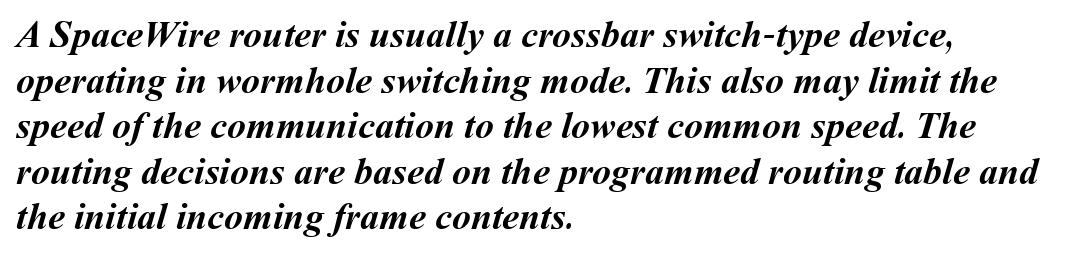
{"bold": "yes", "weight": "semibold", "width": "normal", "stroke_contrast": "medium", "x_height": "medium", "monospaced": "no", "underline": "no", "align": "left", "line_spacing_ratio": 1.2, "letter_spacing": "normal", "letter_spacing_em": 0.0, "glyph_px": 38}
